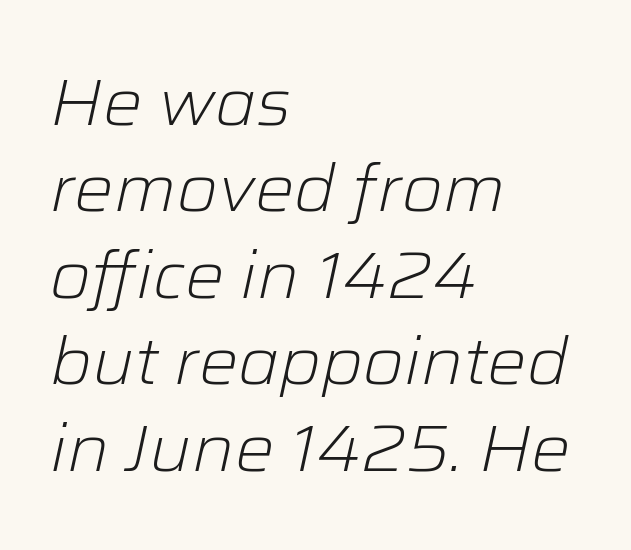
The image shows 66 px light type, italic (leaning right); set left-aligned, normal line spacing (1.31x), normal letter spacing, not underlined; low stroke contrast and a medium x-height.
